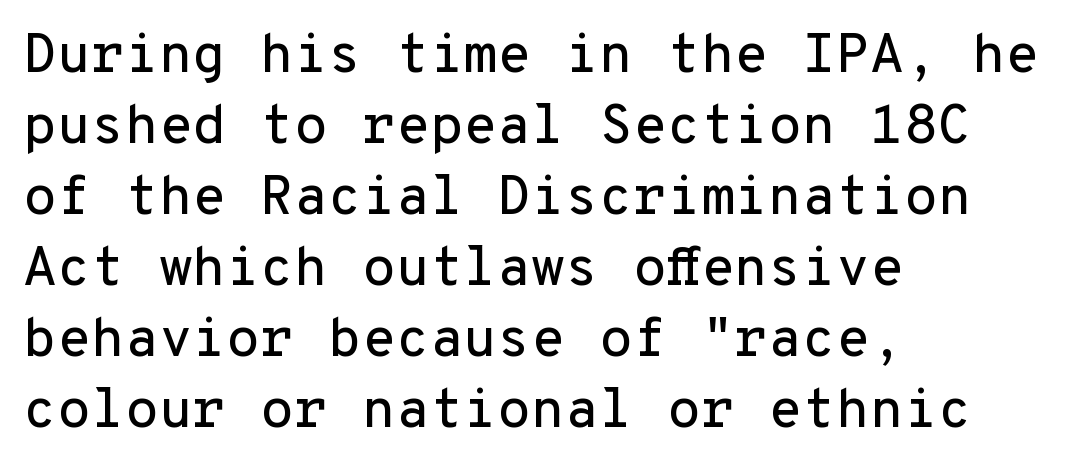
{"serif": "no", "italic": "no", "width": "normal", "stroke_contrast": "low", "x_height": "medium", "monospaced": "yes", "underline": "no", "align": "left", "line_spacing": "normal", "line_spacing_ratio": 1.29, "letter_spacing": "normal", "letter_spacing_em": 0.0, "glyph_px": 55}
